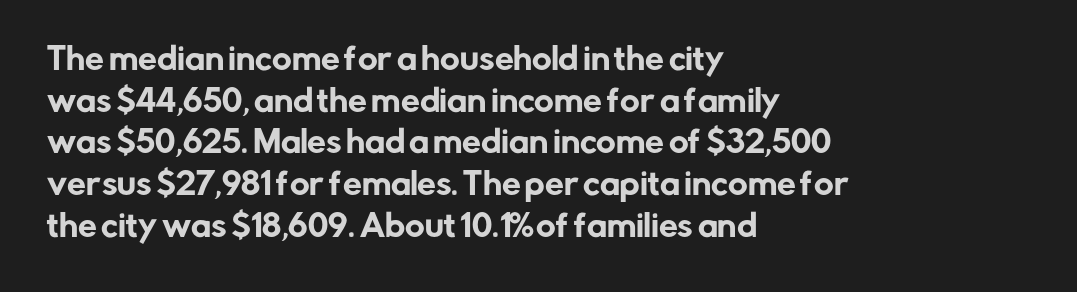
The image shows 30 px sans-serif type, upright; set left-aligned, normal line spacing (1.39x), normal letter spacing, not underlined; low stroke contrast and a medium x-height.
